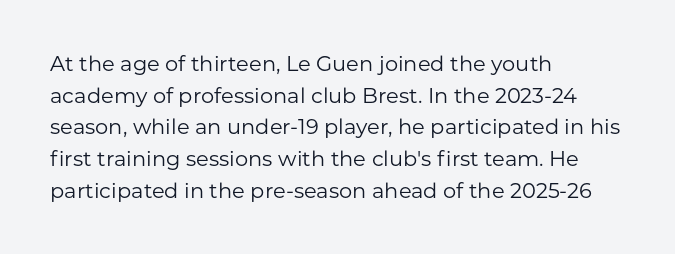
Style check: upright. Leftover space on each line is placed entirely after the last word. The rows are spaced the way most documents space them. The font is comparable to plain body text, perhaps lighter. Honestly, there is no underline to notice here at all. Nobody touched the tracking dial on this one.
